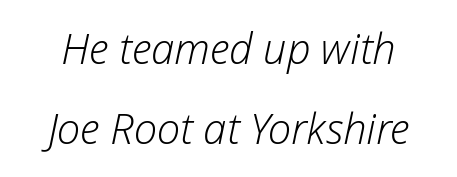
The image shows 42 px light type, italic (leaning right); set loose line spacing (1.91x), normal letter spacing, not underlined; low stroke contrast and a medium x-height.
